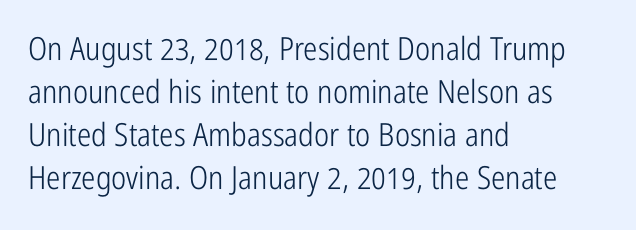
Typographically, this falls in the sans-serif category. Stroke thickness stays within the range of a standard reading face or lighter. Characters remain perfectly vertical along every line. One glance says typical: line gaps are just what's usual.
